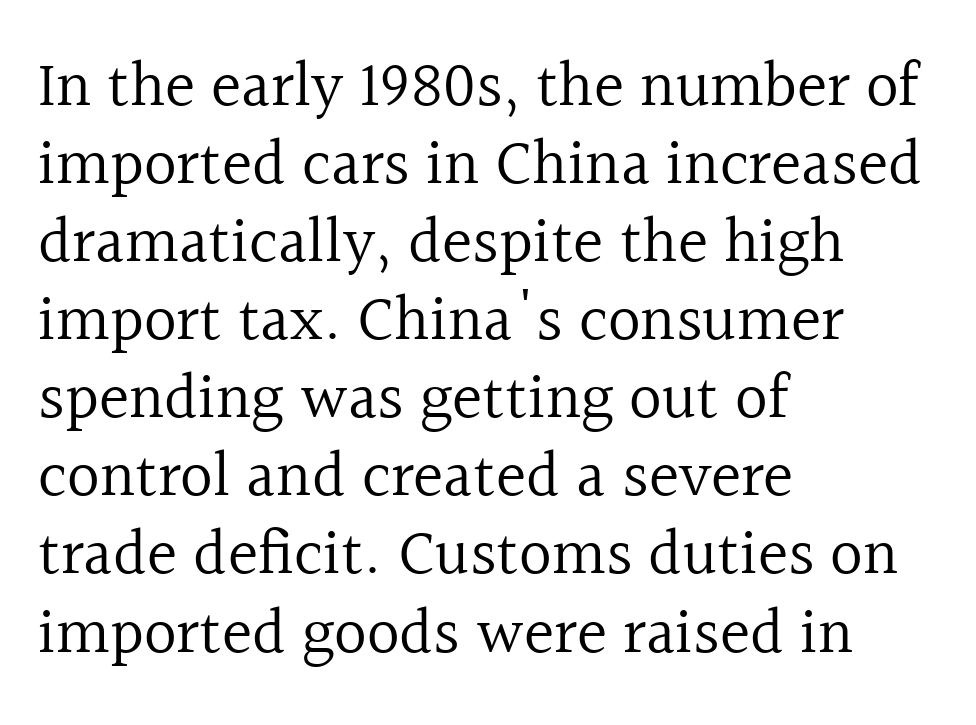
{"serif": "yes", "italic": "no", "bold": "no", "weight": "regular", "width": "normal", "x_height": "medium", "monospaced": "no", "underline": "no", "align": "left", "line_spacing_ratio": 1.22, "letter_spacing": "normal", "letter_spacing_em": 0.0, "glyph_px": 64}
